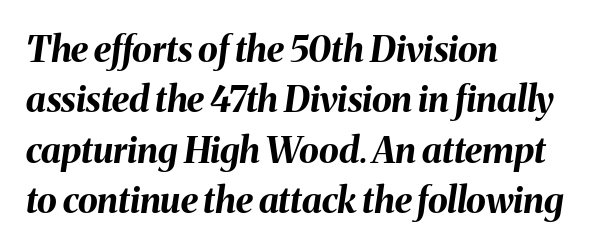
{"italic": "yes", "lean": "right", "slant_degrees": 8, "bold": "yes", "weight": "bold", "width": "normal", "stroke_contrast": "medium", "x_height": "medium", "monospaced": "no", "underline": "no", "align": "left", "line_spacing": "normal", "line_spacing_ratio": 1.4, "letter_spacing": "normal", "letter_spacing_em": 0.0, "glyph_px": 36}
